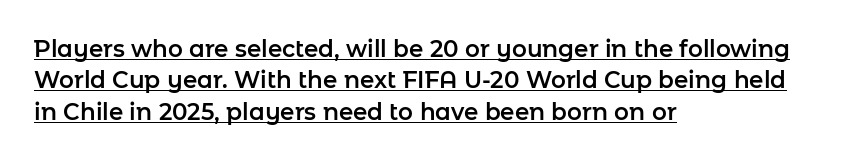
Q: Is the text italic (slanted)? A: No, it is upright.
Q: Is the text underlined? A: Yes.
Q: How is the paragraph aligned? A: Left-aligned.
Q: Is the spacing between letters normal or unusually wide? A: Normal.
Q: Is the spacing between lines tight, normal or loose? A: Normal.
